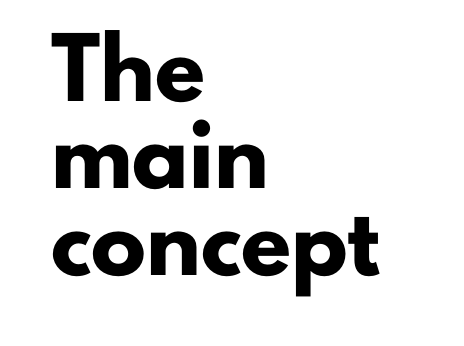
Every stem runs plumb, perpendicular to the baseline. A sans-serif font was chosen for this passage. Interline gaps are of average width in this sample. These lines are rendered in a variable-pitch font. The lines in this sample share a left origin and differ only in where they stop. The face used here is rendered with its standard letterfit.
